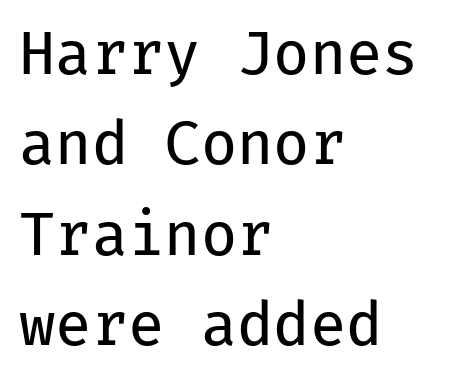
Q: Is the text bold? A: No.
Q: Is the text italic (slanted)? A: No, it is upright.
Q: Is the typeface a serif or a sans-serif typeface? A: Sans-serif.
Q: Is the text underlined? A: No.
Q: How is the paragraph aligned? A: Left-aligned.
Q: Is the spacing between letters normal or unusually wide? A: Normal.
Q: Is the spacing between lines tight, normal or loose? A: Normal.
Q: Width (condensed, normal, or wide)? A: Normal.
Q: Stroke contrast? A: Low.
Q: x-height? A: Medium.
Q: Monospaced? A: Yes.
